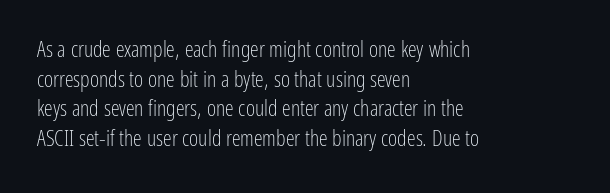
Q: Is the text bold? A: No.
Q: Is the text italic (slanted)? A: No, it is upright.
Q: Is the text underlined? A: No.
Q: How is the paragraph aligned? A: Left-aligned.
Q: Is the spacing between letters normal or unusually wide? A: Normal.
Q: Is the spacing between lines tight, normal or loose? A: Normal.
